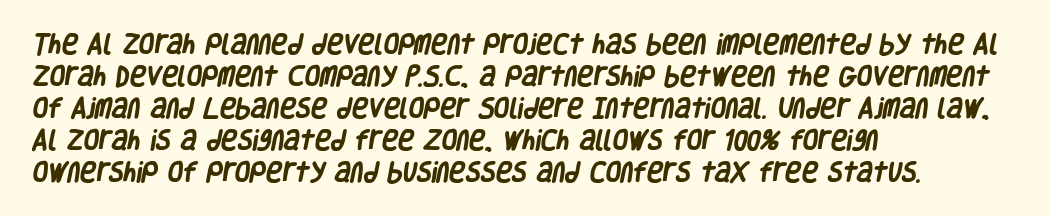
{"bold": "yes", "underline": "no", "align": "left", "line_spacing": "normal", "line_spacing_ratio": 1.46, "letter_spacing": "normal", "letter_spacing_em": 0.0, "glyph_px": 22}
